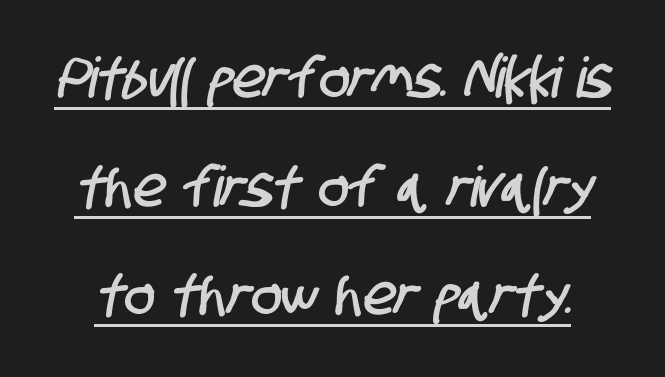
No feet cap the strokes, marking this as sans-serif type. What stands out about the letter spacing? Nothing — it is the standard amount. Spacing verdict: proportional, widths tailored to each character. Each new line begins a long way beneath the previous one. This sample carries an underscore along the baseline area.
